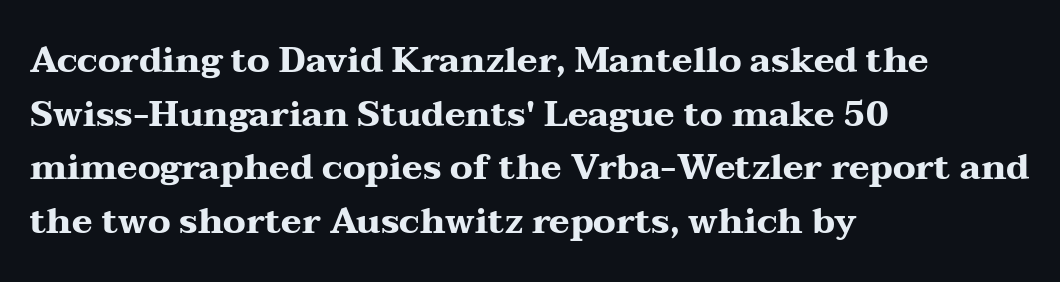
The image shows 35 px heavy, wide serif type, upright; set left-aligned, normal line spacing (1.53x), normal letter spacing, not underlined; medium stroke contrast and a medium x-height.
